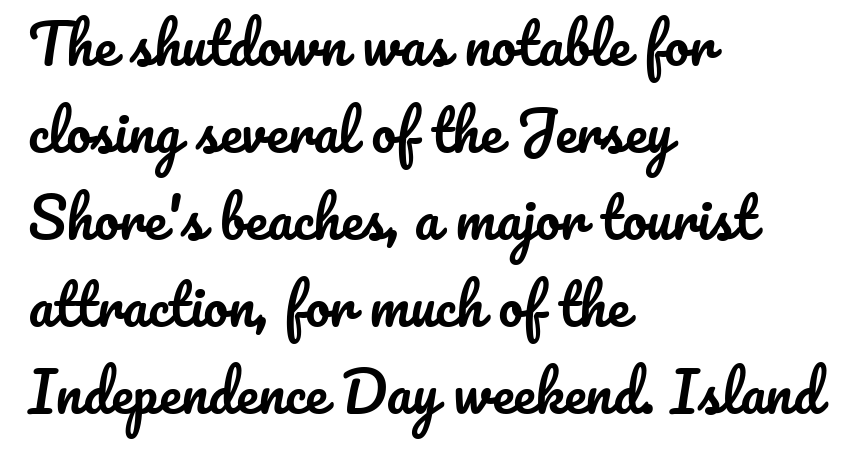
{"width": "normal", "stroke_contrast": "low", "x_height": "small", "monospaced": "no", "underline": "no", "align": "left", "line_spacing": "normal", "line_spacing_ratio": 1.58, "letter_spacing": "normal", "letter_spacing_em": 0.0, "glyph_px": 55}
